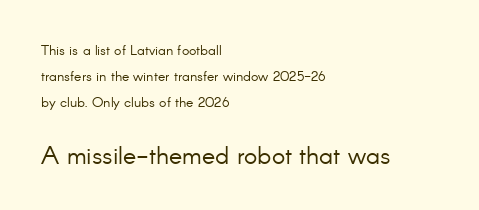
Q: Is the text bold? A: No.
Q: Is the text italic (slanted)? A: No, it is upright.
Q: Is the text underlined? A: No.
Q: How is the paragraph aligned? A: Left-aligned.
Q: Is the spacing between letters normal or unusually wide? A: Normal.
Q: Which block of text is set in a larger size, the first (top) or the second (bottom)? A: The second (bottom) one.
